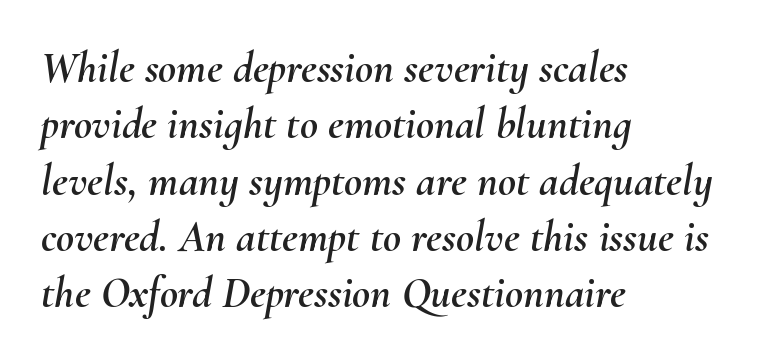
{"italic": "yes", "lean": "right", "slant_degrees": 10, "width": "normal", "stroke_contrast": "medium", "x_height": "small", "monospaced": "no", "underline": "no", "align": "left", "line_spacing": "normal", "line_spacing_ratio": 1.28, "letter_spacing": "normal", "letter_spacing_em": 0.0, "glyph_px": 44}
